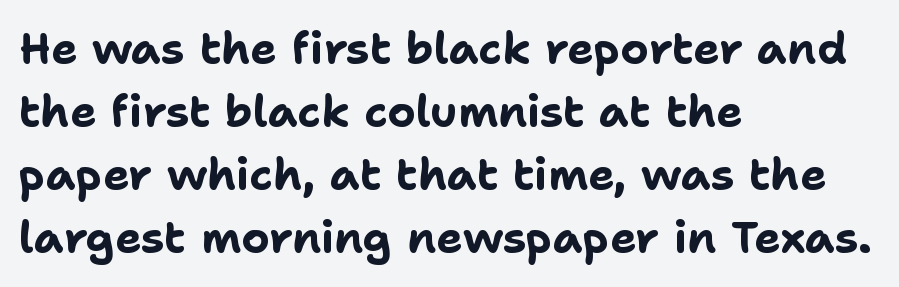
Q: Is the text bold? A: Yes.
Q: Is the text italic (slanted)? A: No, it is upright.
Q: Is the typeface a serif or a sans-serif typeface? A: Sans-serif.
Q: Is the text underlined? A: No.
Q: How is the paragraph aligned? A: Left-aligned.
Q: Is the spacing between letters normal or unusually wide? A: Normal.
Q: Is the spacing between lines tight, normal or loose? A: Normal.
Q: Width (condensed, normal, or wide)? A: Normal.
Q: Stroke contrast? A: Low.
Q: x-height? A: Medium.
Q: Monospaced? A: No.
